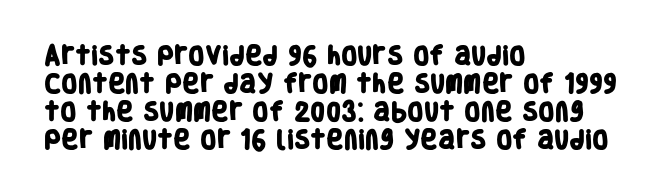
Q: Is the text bold? A: Yes.
Q: Is the text underlined? A: No.
Q: How is the paragraph aligned? A: Left-aligned.
Q: Is the spacing between letters normal or unusually wide? A: Normal.
Q: Is the spacing between lines tight, normal or loose? A: Normal.
